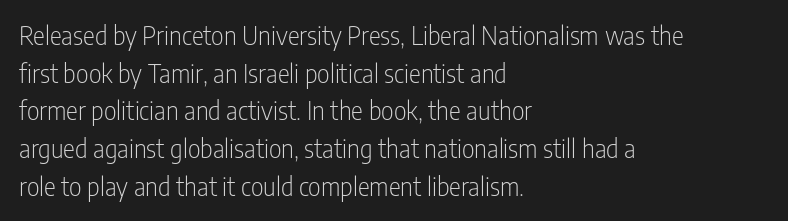
The face used here is rendered with its standard letterfit. Just letters on the line, the space beneath them empty. Caption: face not bold, strokes unweighted. Line spacing here is normal.
